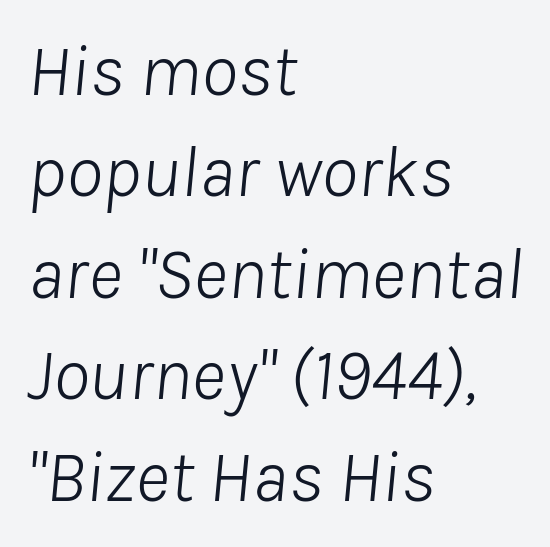
{"italic": "yes", "lean": "right", "slant_degrees": 8, "bold": "no", "weight": "light", "width": "normal", "stroke_contrast": "low", "x_height": "medium", "monospaced": "no", "underline": "no", "align": "left", "line_spacing": "normal", "line_spacing_ratio": 1.37, "letter_spacing": "normal", "letter_spacing_em": 0.0, "glyph_px": 74}
